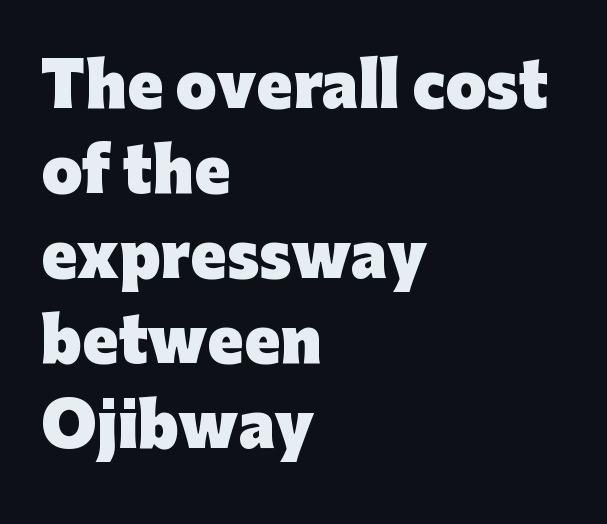
{"serif": "no", "italic": "no", "bold": "yes", "weight": "heavy", "width": "normal", "stroke_contrast": "low", "x_height": "medium", "monospaced": "no", "underline": "no", "align": "left", "line_spacing": "normal", "line_spacing_ratio": 1.44, "letter_spacing": "normal", "letter_spacing_em": 0.0, "glyph_px": 59}
